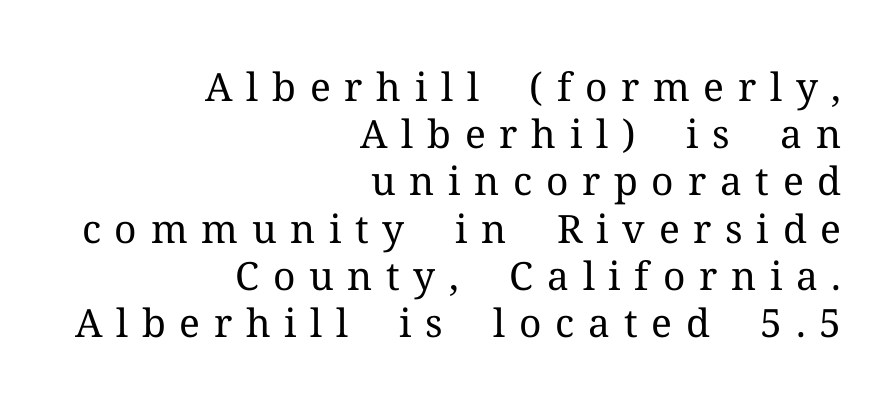
Q: Is the text bold? A: No.
Q: Is the text italic (slanted)? A: No, it is upright.
Q: Is the typeface a serif or a sans-serif typeface? A: Serif.
Q: Is the text underlined? A: No.
Q: How is the paragraph aligned? A: Right-aligned.
Q: Is the spacing between letters normal or unusually wide? A: Unusually wide.
Q: Width (condensed, normal, or wide)? A: Normal.
Q: Stroke contrast? A: Medium.
Q: x-height? A: Medium.
Q: Monospaced? A: No.
